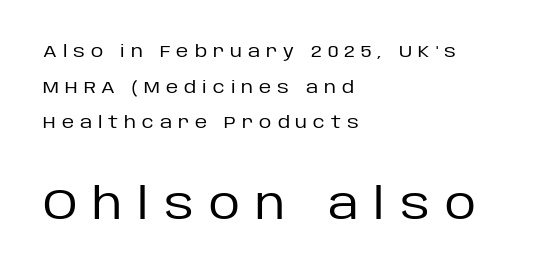
The image shows 43 px regular-weight sans-serif type, upright; set left-aligned, loose line spacing (2.09x), unusually wide letter spacing (+0.35 em), not underlined; the second (bottom) block is 2.53x larger; low stroke contrast and a large x-height.
